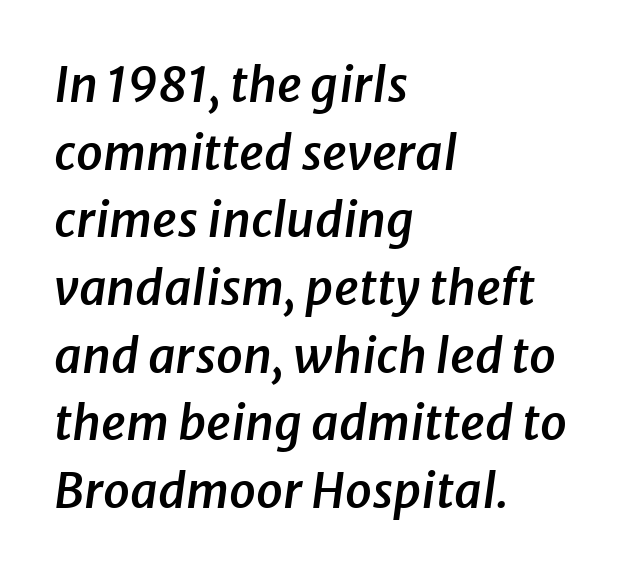
The image shows 48 px semibold type, italic (leaning right); set left-aligned, normal line spacing (1.41x), normal letter spacing, not underlined; low stroke contrast and a medium x-height.
